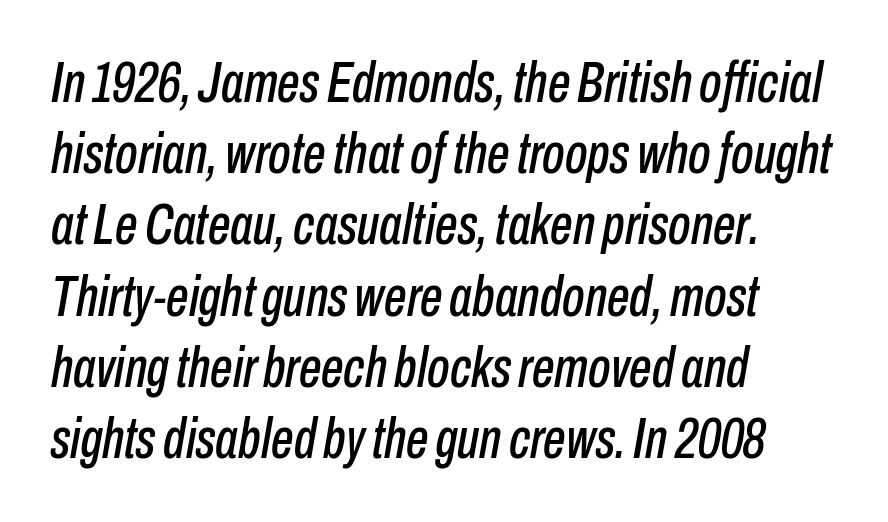
Q: Is the text italic (slanted)? A: Yes, it leans right by about 10 degrees.
Q: Is the text underlined? A: No.
Q: How is the paragraph aligned? A: Left-aligned.
Q: Is the spacing between letters normal or unusually wide? A: Normal.
Q: Is the spacing between lines tight, normal or loose? A: Normal.
Q: Width (condensed, normal, or wide)? A: Condensed.
Q: Stroke contrast? A: Low.
Q: x-height? A: Medium.
Q: Monospaced? A: No.
